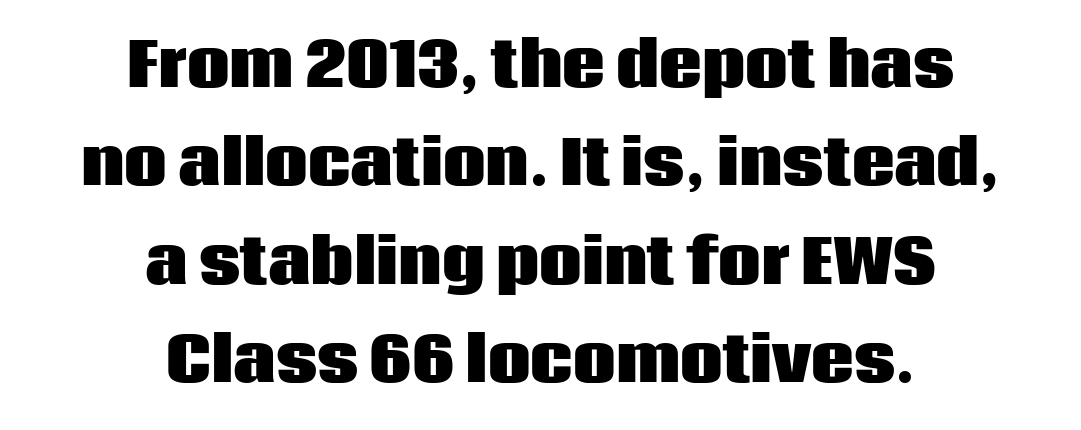
{"serif": "no", "italic": "no", "bold": "yes", "weight": "heavy", "width": "normal", "stroke_contrast": "low", "x_height": "large", "monospaced": "no", "underline": "no", "align": "center", "line_spacing": "normal", "line_spacing_ratio": 1.64, "letter_spacing": "normal", "letter_spacing_em": 0.0, "glyph_px": 60}
